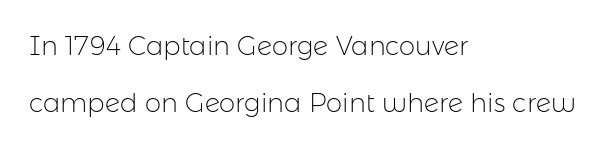
The image shows 26 px text type, upright; set left-aligned, loose line spacing (2.18x), normal letter spacing, not underlined.
